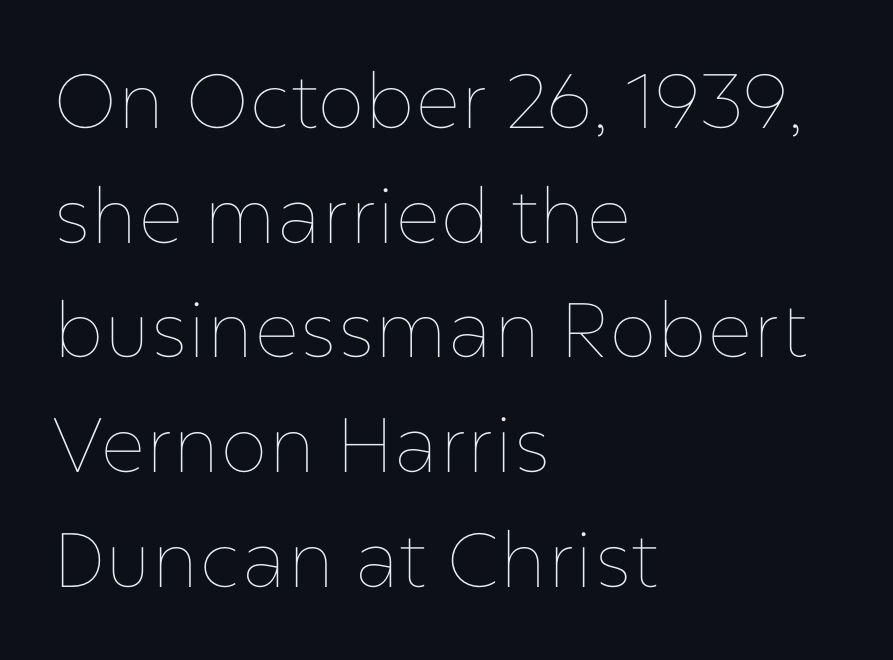
The image shows 77 px thin type, upright; set left-aligned, normal line spacing (1.49x), normal letter spacing, not underlined; low stroke contrast and a medium x-height.
